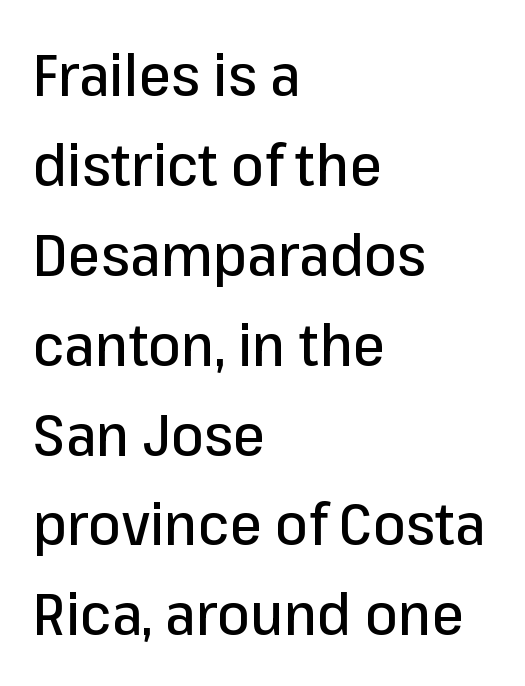
The letters advance in unequal steps, a hallmark of proportional type. The rendering uses a moderate line-height, typical for paragraphs. The designer went with a sans here, leaving each stem footless. Rule under the text: the space is simply empty.
